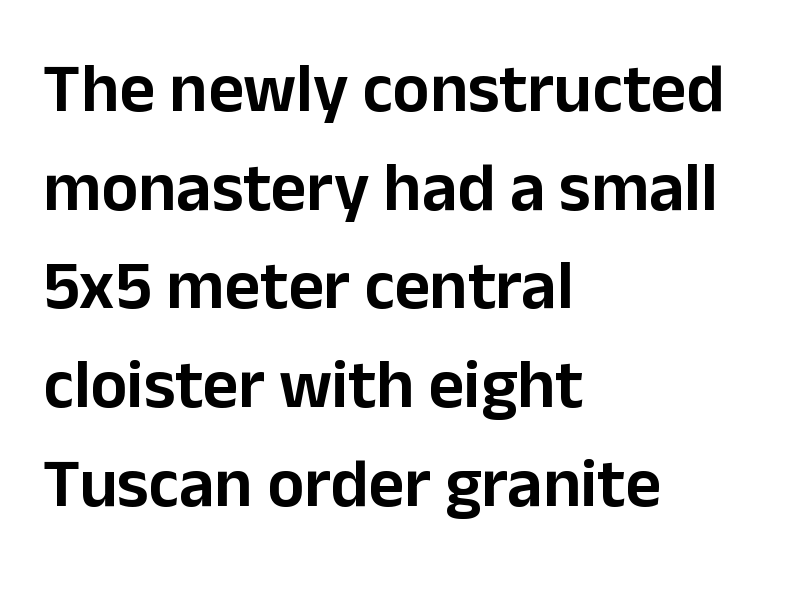
Q: Is the text italic (slanted)? A: No, it is upright.
Q: Is the typeface a serif or a sans-serif typeface? A: Sans-serif.
Q: Is the text underlined? A: No.
Q: How is the paragraph aligned? A: Left-aligned.
Q: Is the spacing between letters normal or unusually wide? A: Normal.
Q: Is the spacing between lines tight, normal or loose? A: Normal.
Q: Width (condensed, normal, or wide)? A: Normal.
Q: Stroke contrast? A: Low.
Q: x-height? A: Medium.
Q: Monospaced? A: No.
